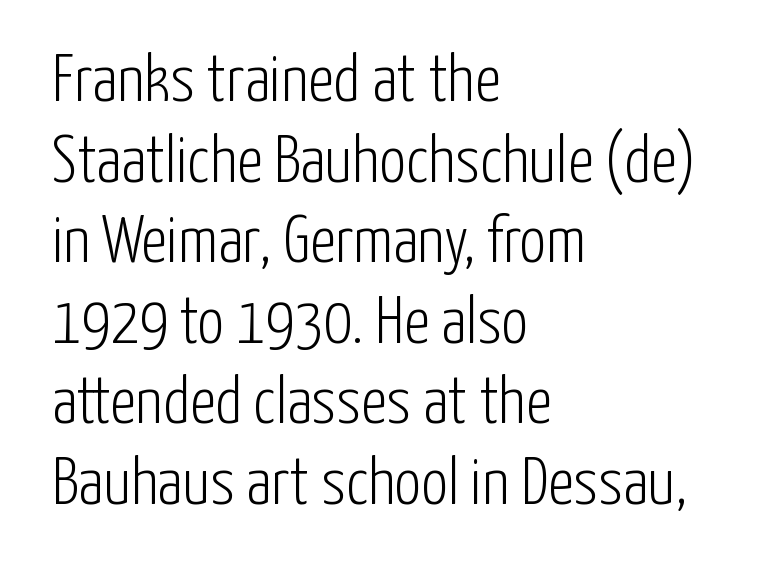
The image shows 66 px light, condensed sans-serif type, upright; set left-aligned, line spacing 1.22x, normal letter spacing, not underlined; low stroke contrast and a medium x-height.
